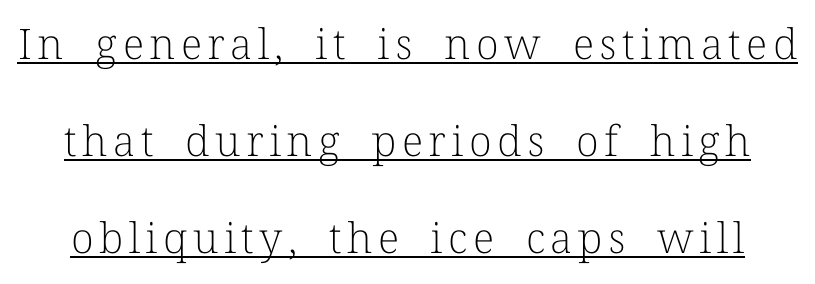
Q: Is the text bold? A: No.
Q: Is the text italic (slanted)? A: No, it is upright.
Q: Is the typeface a serif or a sans-serif typeface? A: Serif.
Q: Is the text underlined? A: Yes.
Q: Is the spacing between lines tight, normal or loose? A: Loose.
Q: Width (condensed, normal, or wide)? A: Normal.
Q: Stroke contrast? A: Low.
Q: x-height? A: Medium.
Q: Monospaced? A: No.
